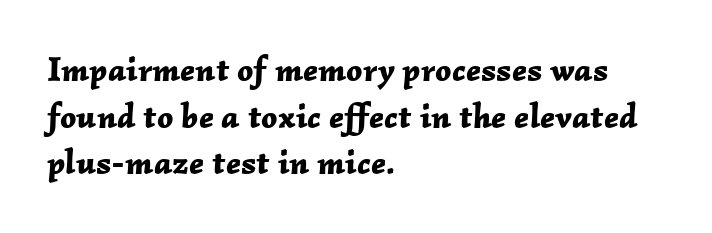
The image shows 35 px bold type, italic (leaning right); set left-aligned, normal line spacing (1.33x), normal letter spacing, not underlined; low stroke contrast and a medium x-height.
